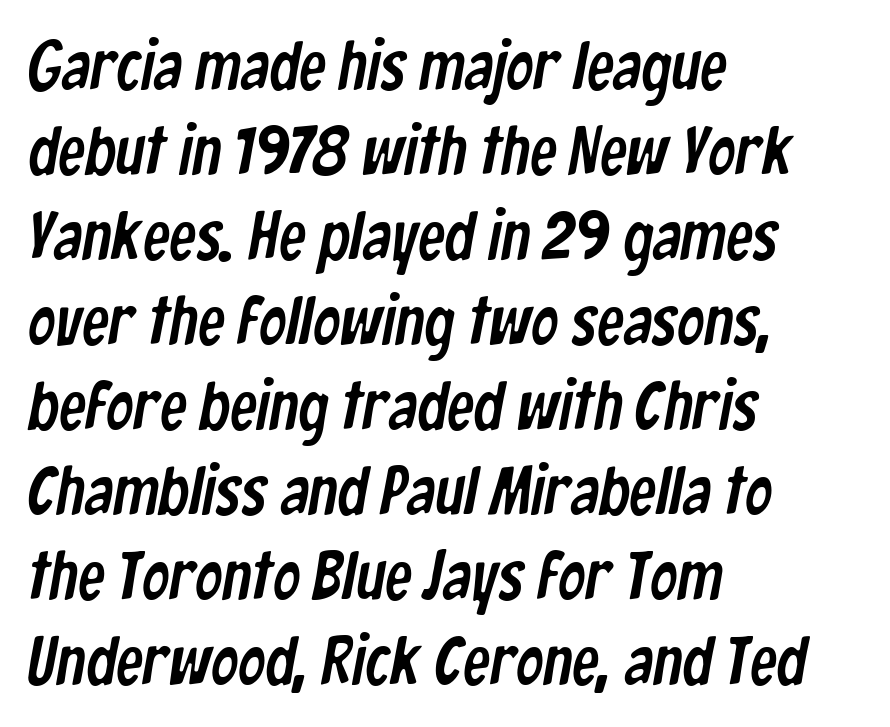
The image shows 68 px condensed sans-serif type; set left-aligned, normal line spacing (1.25x), normal letter spacing, not underlined; low stroke contrast and a medium x-height.
